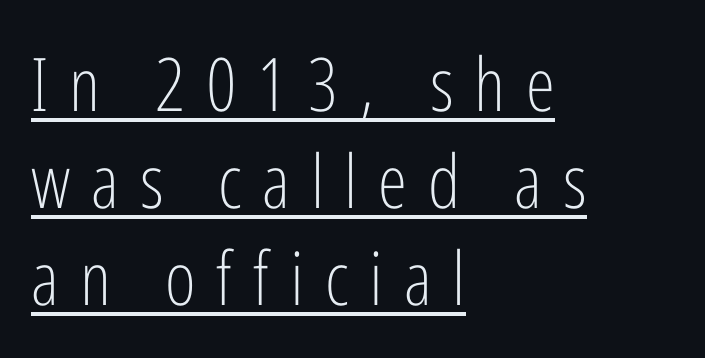
Where is the straight margin? On the left. Examine the stroke ends and you'll find no serifs. Is this a fixed-width face? No — the glyphs have proportional, varying widths. Short note: letters widely spaced.
